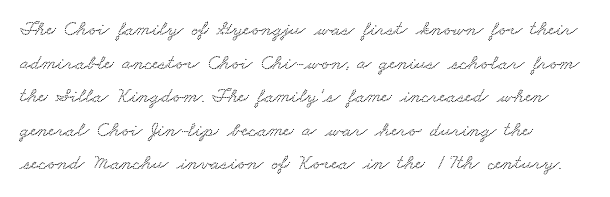
Only glyphs here, with clear space below each row. Leftover space on each line is placed entirely after the last word. Vertically, the passage feels balanced, rows spaced as you'd expect. A typesetter would call this zero additional tracking.
